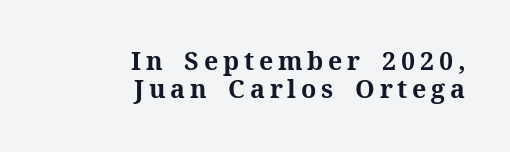
{"italic": "no", "bold": "yes", "underline": "no", "align": "right", "line_spacing": "tight", "line_spacing_ratio": 1.14, "glyph_px": 25}
